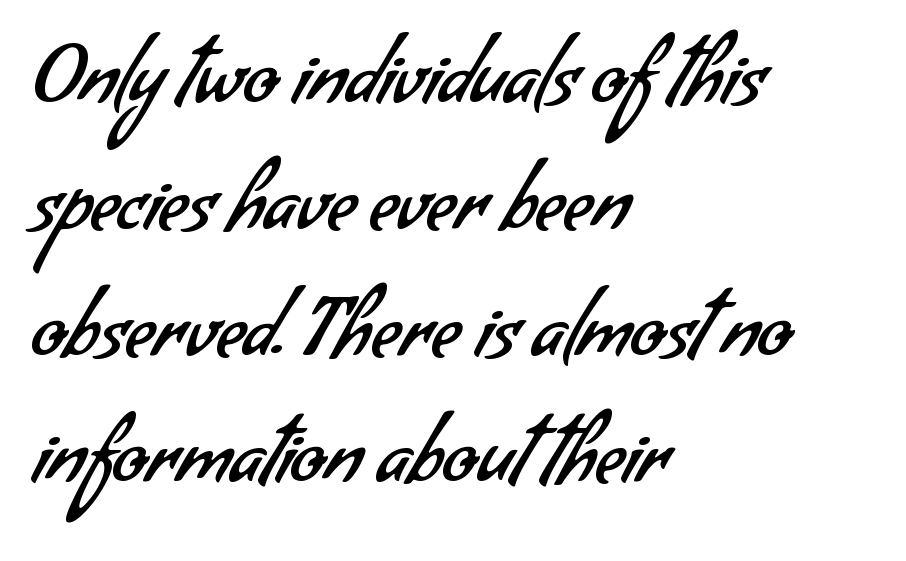
A typesetter would label this face a sans. Stems and bowls with no extra thickness — not bold. Is the letter spacing exaggerated? No — it looks like the ordinary default. The specimen omits any rule beneath the text block's lines.
